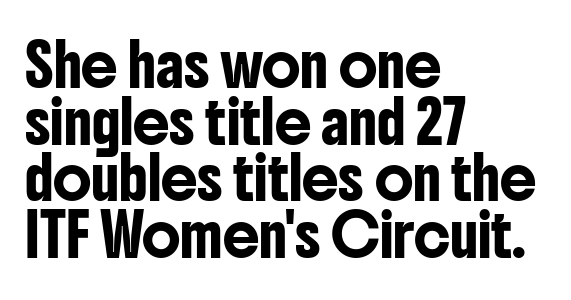
Tracking here is standard; glyphs follow each other at the usual distance. Grotesque or geometric, the face here clearly has no serifs. The letters advance in unequal steps, a hallmark of proportional type. One-word summary of the alignment: left.
